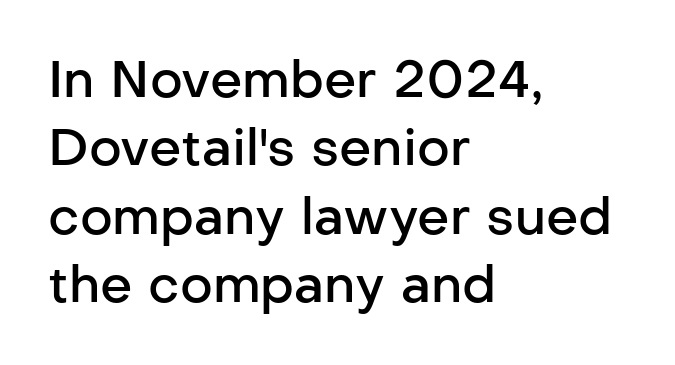
Q: Is the text bold? A: Semi-bold.
Q: Is the text italic (slanted)? A: No, it is upright.
Q: Is the typeface a serif or a sans-serif typeface? A: Sans-serif.
Q: Is the text underlined? A: No.
Q: How is the paragraph aligned? A: Left-aligned.
Q: Is the spacing between letters normal or unusually wide? A: Normal.
Q: Is the spacing between lines tight, normal or loose? A: Normal.
Q: Width (condensed, normal, or wide)? A: Normal.
Q: Stroke contrast? A: Low.
Q: x-height? A: Medium.
Q: Monospaced? A: No.
